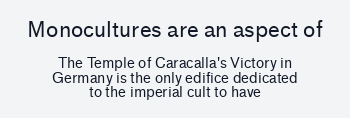
Q: Is the text bold? A: No.
Q: Is the text italic (slanted)? A: No, it is upright.
Q: Is the text underlined? A: No.
Q: How is the paragraph aligned? A: Centered.
Q: Is the spacing between letters normal or unusually wide? A: Normal.
Q: Is the spacing between lines tight, normal or loose? A: Tight.
Q: Which block of text is set in a larger size, the first (top) or the second (bottom)? A: The first (top) one.
